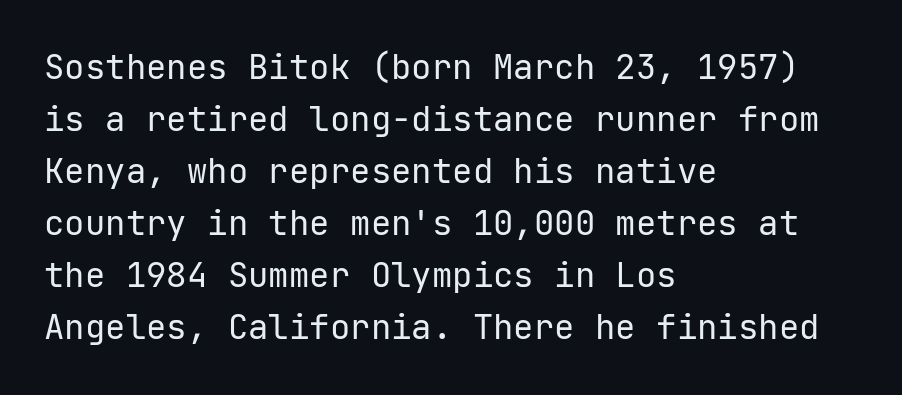
Q: Is the text bold? A: No.
Q: Is the text italic (slanted)? A: No, it is upright.
Q: Is the typeface a serif or a sans-serif typeface? A: Sans-serif.
Q: Is the text underlined? A: No.
Q: How is the paragraph aligned? A: Left-aligned.
Q: Is the spacing between letters normal or unusually wide? A: Normal.
Q: Is the spacing between lines tight, normal or loose? A: Normal.
Q: Width (condensed, normal, or wide)? A: Normal.
Q: Stroke contrast? A: Low.
Q: x-height? A: Medium.
